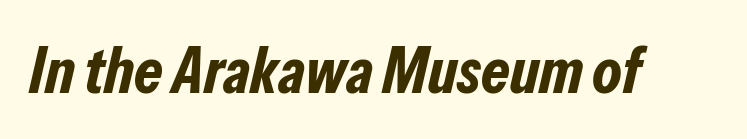
{"italic": "yes", "lean": "right", "slant_degrees": 13, "bold": "yes", "weight": "bold", "width": "condensed", "stroke_contrast": "low", "x_height": "medium", "monospaced": "no", "underline": "no", "letter_spacing": "normal", "letter_spacing_em": 0.0, "glyph_px": 65}
